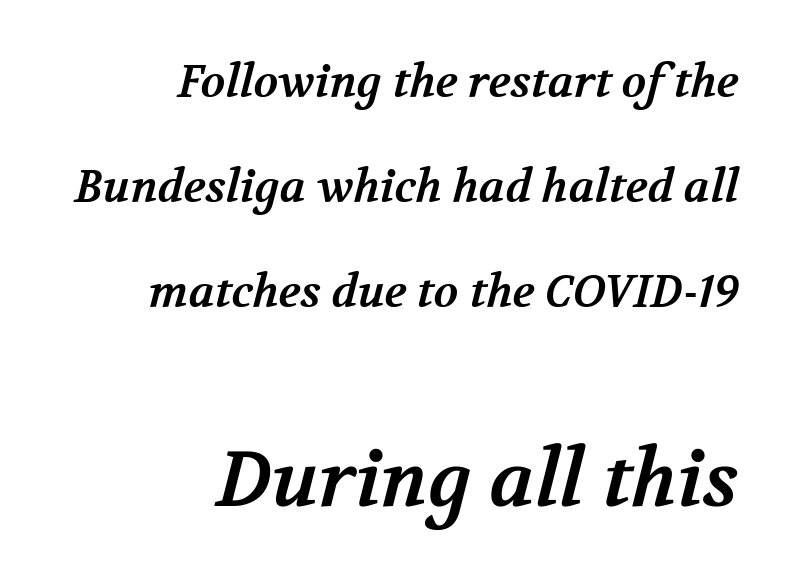
{"serif": "yes", "bold": "yes", "weight": "bold", "width": "normal", "stroke_contrast": "medium", "x_height": "medium", "monospaced": "no", "underline": "no", "align": "right", "line_spacing": "loose", "line_spacing_ratio": 2.33, "letter_spacing": "normal", "letter_spacing_em": 0.0, "larger_block": "second", "size_ratio": 1.73, "glyph_px": 78}
